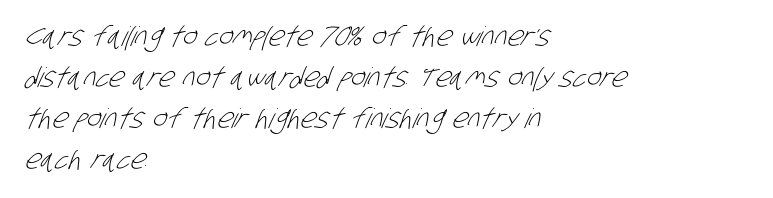
The image shows 27 px text type; set left-aligned, normal line spacing (1.52x), normal letter spacing, not underlined.
